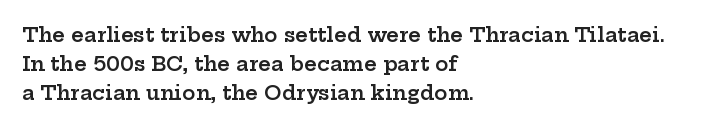
Q: Is the text bold? A: Semi-bold.
Q: Is the text italic (slanted)? A: No, it is upright.
Q: Is the text underlined? A: No.
Q: How is the paragraph aligned? A: Left-aligned.
Q: Is the spacing between letters normal or unusually wide? A: Normal.
Q: Is the spacing between lines tight, normal or loose? A: Normal.
